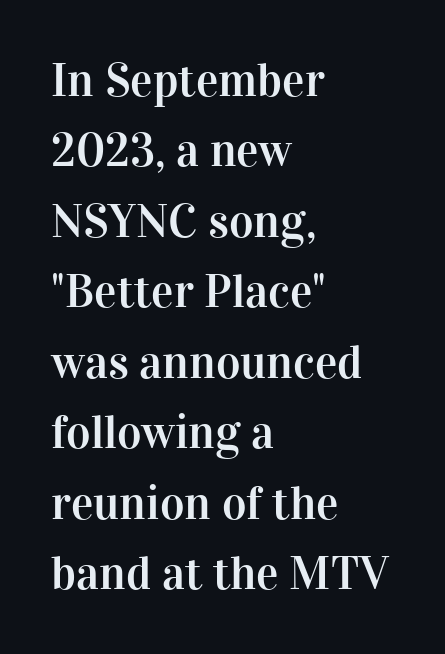
The type is set solid horizontally, with unmodified tracking. The letters carry serifs — small finishing strokes at the ends of their stems. The foot of each line stays bare and open. These lines are set flush left with a ragged right edge.
